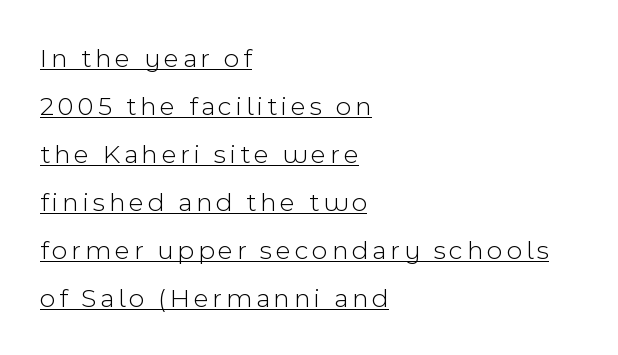
{"italic": "no", "bold": "no", "underline": "yes", "align": "left", "line_spacing_ratio": 1.78, "glyph_px": 27}
